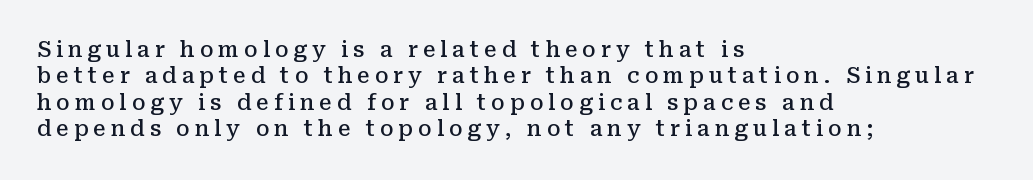
Compared with typical paragraphs, the rows here are spaced about the same. In CSS terms this would be text-align: left. The letters stand upright; this is a roman face. Words float on clear page, feet unadorned. A typesetter would call this heavily tracked-out type. Students, this is semibold: more ink than regular, less than bold.
